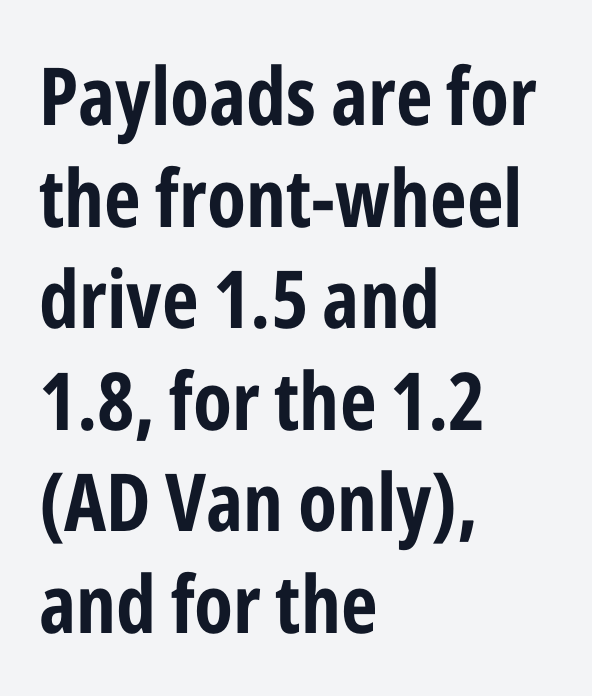
{"serif": "no", "italic": "no", "bold": "yes", "weight": "bold", "width": "condensed", "stroke_contrast": "low", "x_height": "medium", "monospaced": "no", "underline": "no", "align": "left", "line_spacing": "normal", "line_spacing_ratio": 1.27, "letter_spacing": "normal", "letter_spacing_em": 0.0, "glyph_px": 80}
